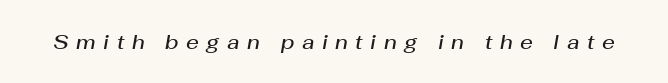
The image shows 20 px text type, italic (leaning right); set unusually wide letter spacing (+0.38 em), not underlined.
